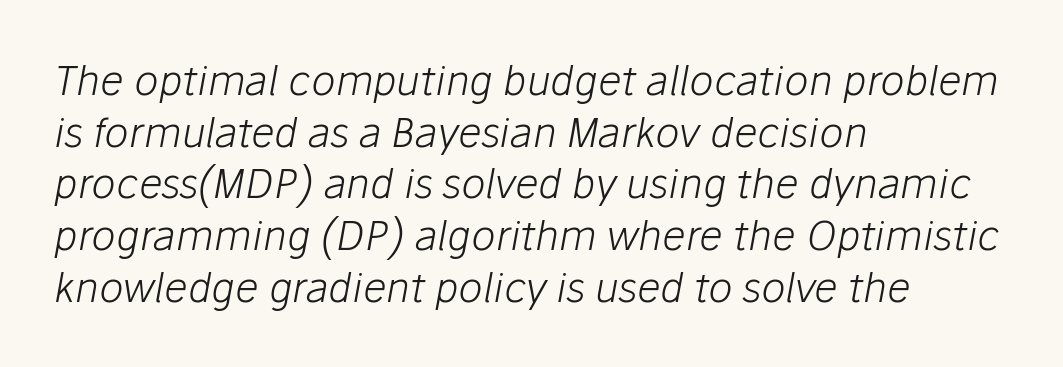
The image shows 41 px light type, italic (leaning right); set left-aligned, normal line spacing (1.26x), normal letter spacing, not underlined; low stroke contrast and a medium x-height.
